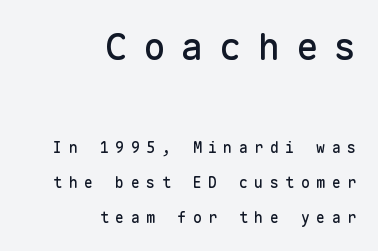
The image shows 37 px sans-serif type, upright, monospaced; set right-aligned, loose line spacing (2.32x), unusually wide letter spacing (+0.43 em), not underlined; the first (top) block is 2.47x larger; low stroke contrast and a medium x-height.
